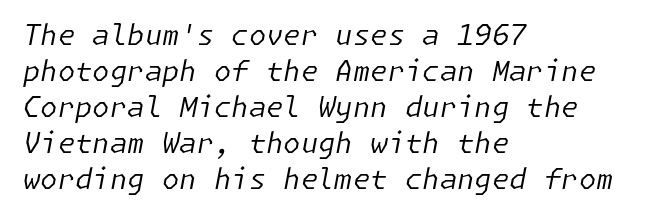
Q: Is the text bold? A: No.
Q: Is the text italic (slanted)? A: Yes, it leans right by about 11 degrees.
Q: Is the text underlined? A: No.
Q: How is the paragraph aligned? A: Left-aligned.
Q: Is the spacing between letters normal or unusually wide? A: Normal.
Q: Is the spacing between lines tight, normal or loose? A: Normal.
Q: Width (condensed, normal, or wide)? A: Normal.
Q: Stroke contrast? A: Low.
Q: x-height? A: Medium.
